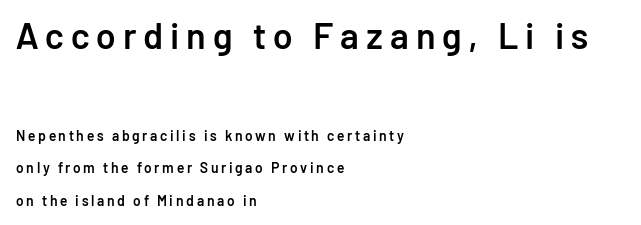
Q: Is the text bold? A: Semi-bold.
Q: Is the text italic (slanted)? A: No, it is upright.
Q: Is the typeface a serif or a sans-serif typeface? A: Sans-serif.
Q: Is the text underlined? A: No.
Q: How is the paragraph aligned? A: Left-aligned.
Q: Is the spacing between lines tight, normal or loose? A: Loose.
Q: Which block of text is set in a larger size, the first (top) or the second (bottom)? A: The first (top) one.
Q: Width (condensed, normal, or wide)? A: Normal.
Q: Stroke contrast? A: Low.
Q: x-height? A: Medium.
Q: Monospaced? A: No.
